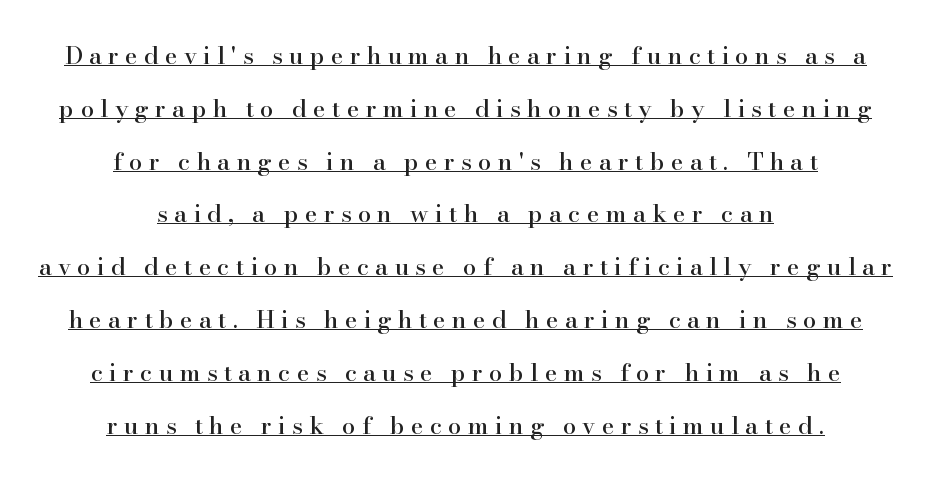
Teacher's note: observe the equal gaps on both sides — that is centered alignment. Loosely led — the rows are spread out. Is the letter spacing exaggerated? Yes — the characters are pushed far apart. These lines were composed using upright roman letters. The sample's only ornament is a line tracing under the words.
